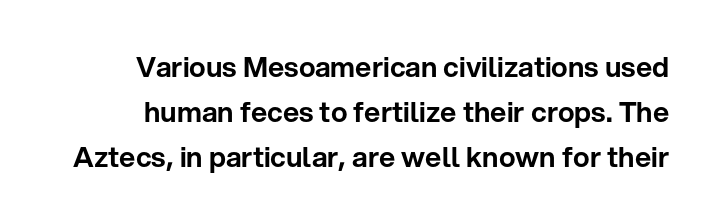
The space between consecutive lines is moderate. I'd call this a sans setting — the letters go barefoot. The specimen omits any rule beneath the text block's lines. Think of a printed novel: that variable character pitch is what you see here.
